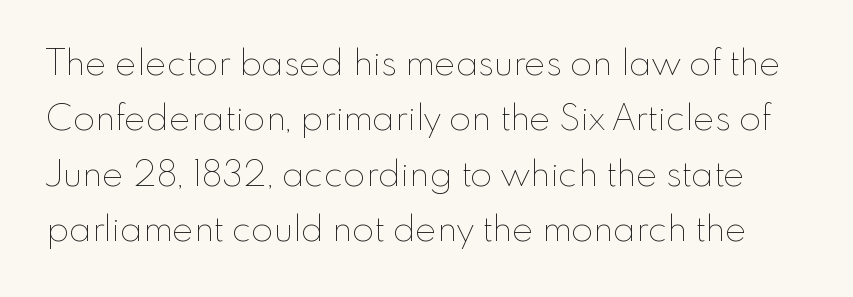
Does the lettering tilt? It doesn't — this is upright. Vertically, the passage feels balanced, rows spaced as you'd expect. Words appear dense and cohesive because spacing is normal. No heavy texture on the line: the type isn't bold. Words float on clear page, feet unadorned. Spacing verdict: proportional, widths tailored to each character.
